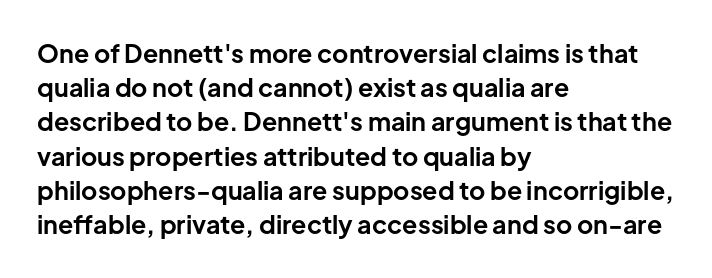
The image shows 25 px bold type, upright; set left-aligned, normal line spacing (1.37x), normal letter spacing, not underlined.
